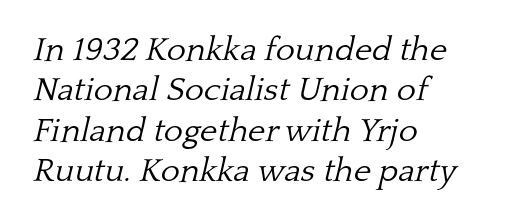
The image shows 33 px light serif type, italic (leaning right); set left-aligned, line spacing 1.22x, normal letter spacing, not underlined; low stroke contrast and a medium x-height.
